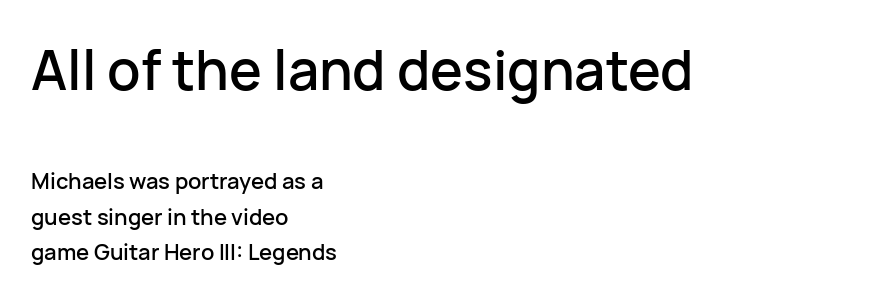
The image shows 55 px sans-serif type, upright; set left-aligned, normal line spacing (1.63x), normal letter spacing, not underlined; the first (top) block is 2.5x larger; low stroke contrast and a medium x-height.
